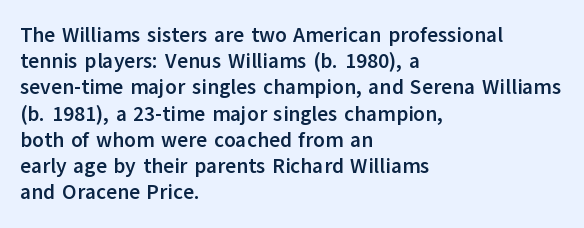
Does the weight exceed regular? Yes, all the way to bold. A typesetter would mark this as roman, not italic. The glyphs are unaccompanied by any horizontal stroke below them. Interline gaps are of average width in this sample. The horizontal fit of the characters is conventional and even.
